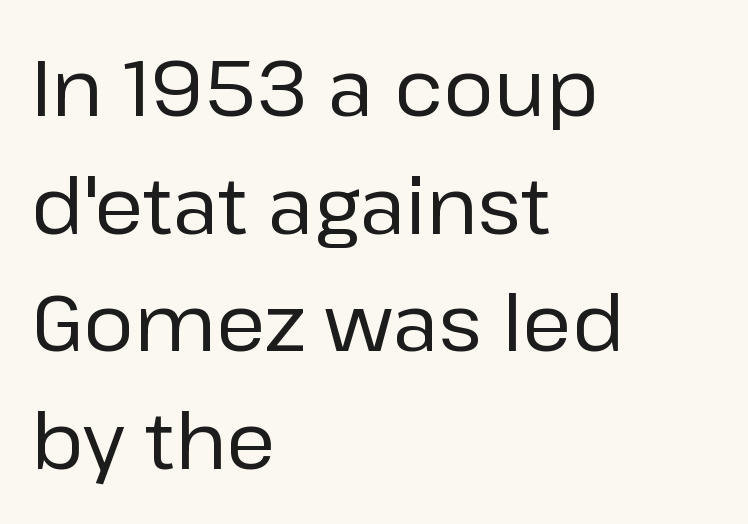
Which margin do the lines hug? The left one — the right edge is uneven. In terms of letterspacing, this is plain default setting. Is there much room between lines? A standard amount, neither cramped nor airy. Do the characters align in a grid? No, the font is proportional.
